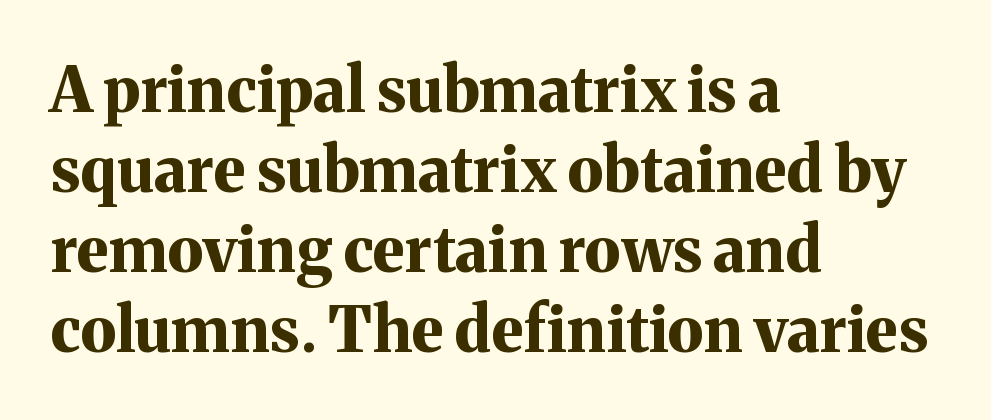
You could not count columns in this text — the font is proportionally spaced. Bare-footed words on every line. Regular leading. Emphasis by weight is at full strength: bold. A serif font was chosen for this passage. Notice how the stems are strictly vertical — no italics here.
